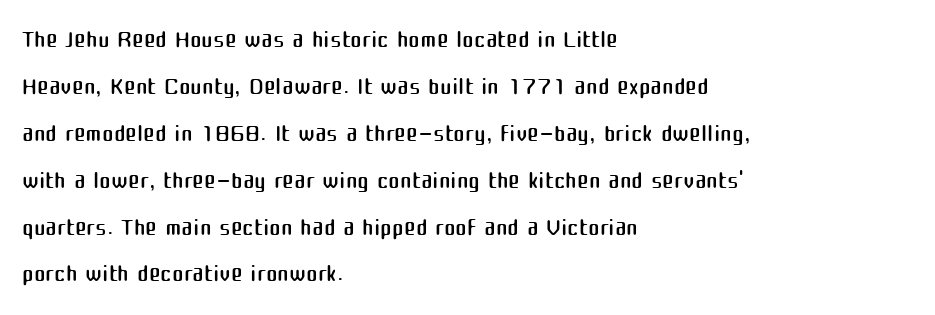
Q: Is the text bold? A: No.
Q: Is the text italic (slanted)? A: No, it is upright.
Q: Is the typeface a serif or a sans-serif typeface? A: Sans-serif.
Q: Is the text underlined? A: No.
Q: How is the paragraph aligned? A: Left-aligned.
Q: Is the spacing between letters normal or unusually wide? A: Normal.
Q: Is the spacing between lines tight, normal or loose? A: Normal.
Q: Width (condensed, normal, or wide)? A: Normal.
Q: Stroke contrast? A: Medium.
Q: x-height? A: Medium.
Q: Monospaced? A: No.
